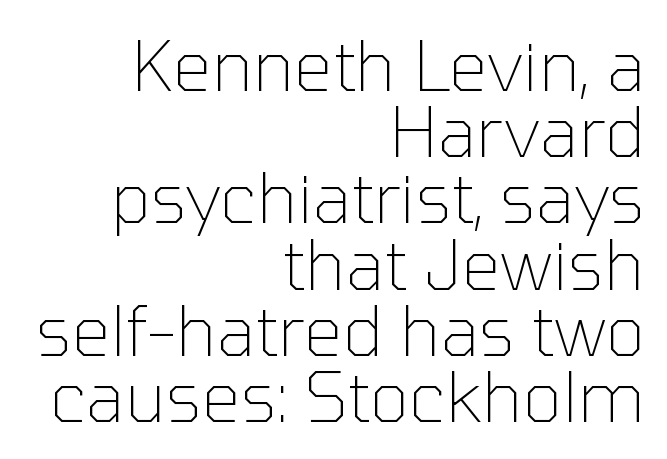
The font's upright variant was chosen for this text. Quick note: underline off. The rendering shows plain stroke endings on the letterforms — a sans-serif design. Notice how descenders almost collide with the ascenders below — that's tight leading. Spacing verdict: proportional, widths tailored to each character.
